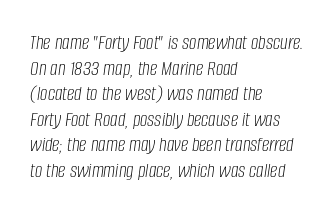
The image shows 21 px text type, italic (leaning right); set left-aligned, line spacing 1.22x, normal letter spacing, not underlined.
